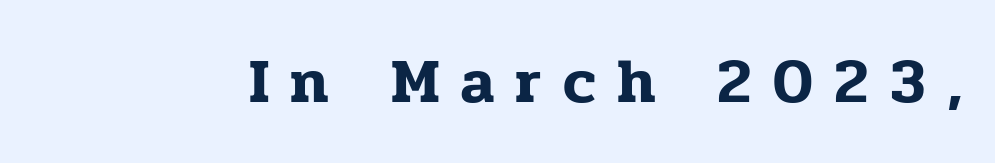
The image shows 63 px serif type, upright; set unusually wide letter spacing (+0.34 em), not underlined; low stroke contrast and a medium x-height.
